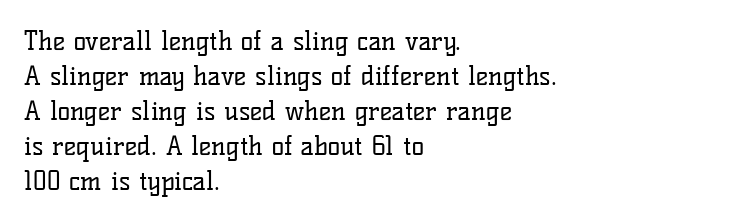
Q: Is the text bold? A: No.
Q: Is the text italic (slanted)? A: No, it is upright.
Q: Is the text underlined? A: No.
Q: How is the paragraph aligned? A: Left-aligned.
Q: Is the spacing between letters normal or unusually wide? A: Normal.
Q: Is the spacing between lines tight, normal or loose? A: Normal.
